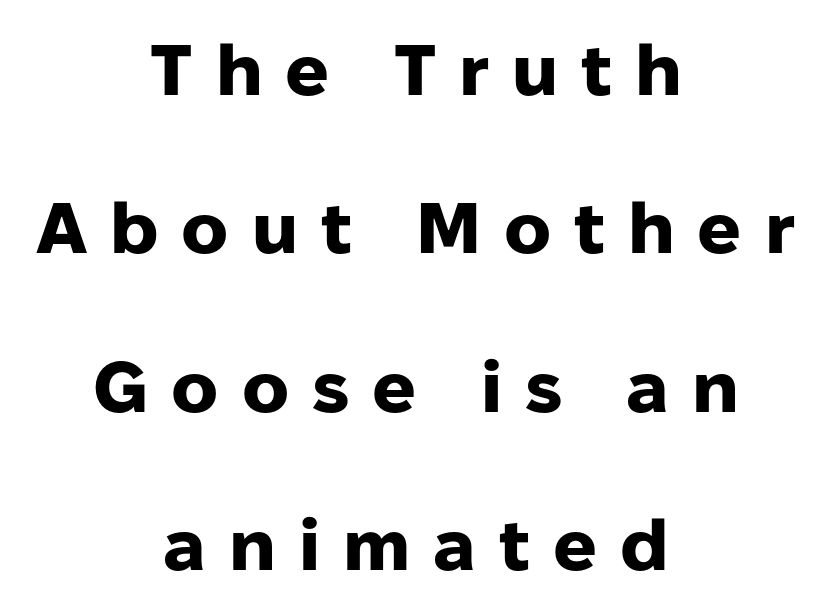
The image shows 72 px heavy sans-serif type, upright; set centered, loose line spacing (2.2x), unusually wide letter spacing (+0.32 em), not underlined; low stroke contrast and a medium x-height.
